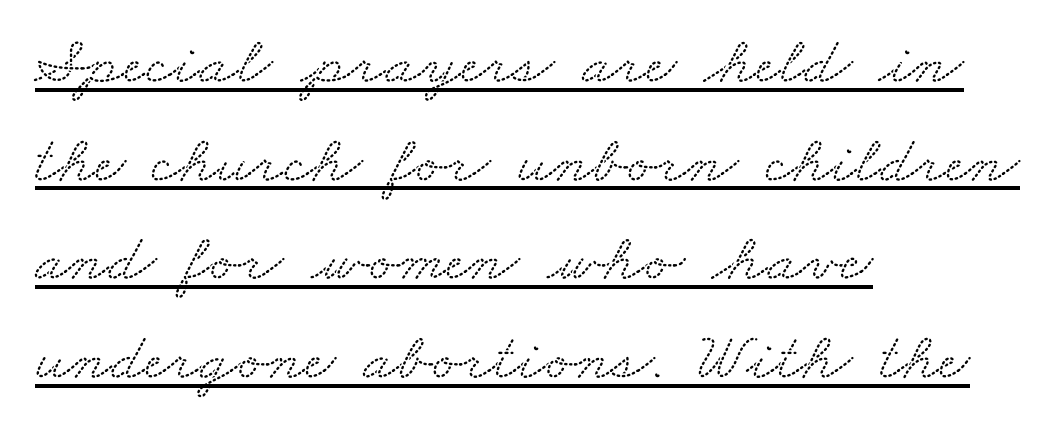
{"serif": "yes", "width": "wide", "stroke_contrast": "low", "x_height": "small", "monospaced": "no", "underline": "yes", "align": "left", "line_spacing": "normal", "line_spacing_ratio": 1.45, "letter_spacing": "normal", "letter_spacing_em": 0.0, "glyph_px": 68}
